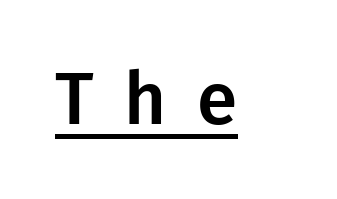
Emphasis is given by a line drawn under the lettering. Here the designer chose a conventional face with non-uniform glyph widths. The text was rendered using a sans face with plain stroke endings. Is there any slant? The stems are plumb. Tracking value appears strongly positive — letters spread wide.
